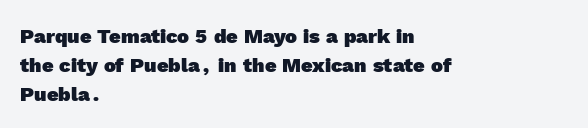
{"bold": "yes", "underline": "no", "align": "left", "line_spacing": "normal", "line_spacing_ratio": 1.45, "letter_spacing": "normal", "letter_spacing_em": 0.0, "glyph_px": 20}
